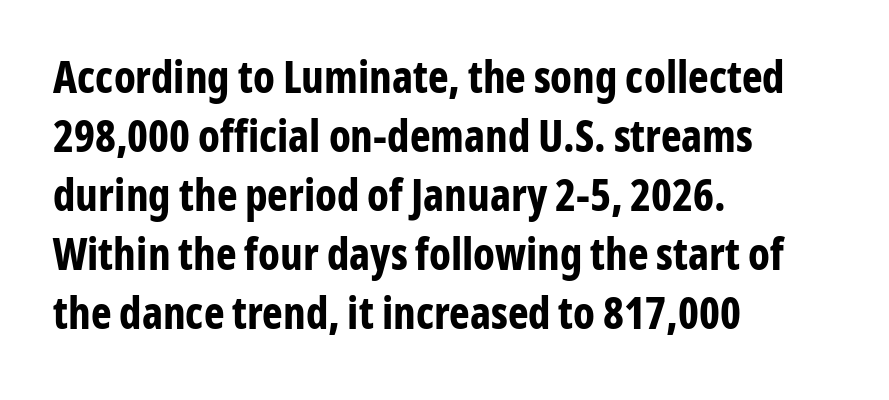
The image shows 44 px bold, condensed sans-serif type, upright; set left-aligned, normal line spacing (1.34x), normal letter spacing, not underlined; low stroke contrast and a medium x-height.
